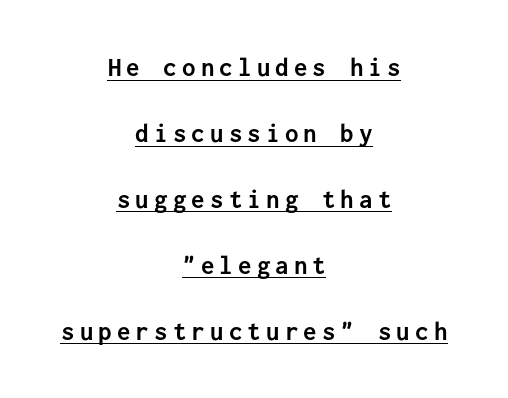
Leftover space on each line is divided equally before and after the words. In terms of posture, this sample is upright. Reading down the column, the eye jumps a long way to each next line. The letters are bold, with thick, heavy strokes. Each line of the rendering has a horizontal stroke beneath the glyphs.
